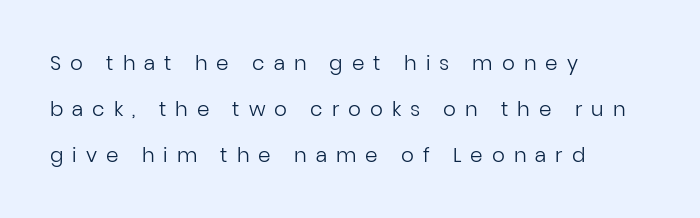
Q: Is the text bold? A: No.
Q: Is the text italic (slanted)? A: No, it is upright.
Q: Is the text underlined? A: No.
Q: How is the paragraph aligned? A: Left-aligned.
Q: Is the spacing between letters normal or unusually wide? A: Unusually wide.
Q: Is the spacing between lines tight, normal or loose? A: Loose.
